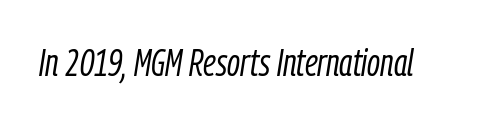
{"italic": "yes", "lean": "right", "slant_degrees": 9, "bold": "no", "weight": "light", "width": "condensed", "stroke_contrast": "low", "x_height": "medium", "monospaced": "no", "underline": "no", "letter_spacing": "normal", "letter_spacing_em": 0.0, "glyph_px": 38}
